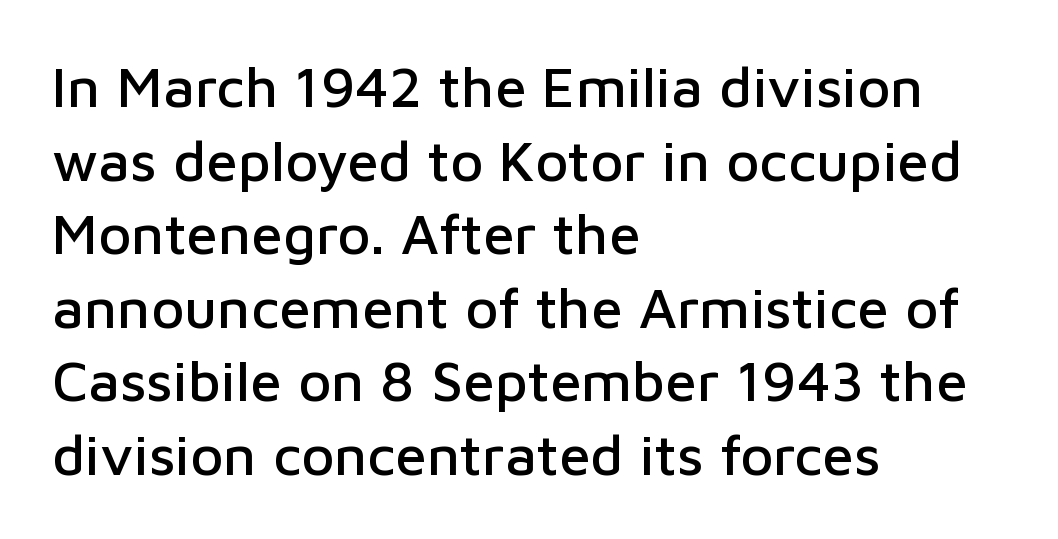
Words float on clear page, feet unadorned. The letters advance in unequal steps, a hallmark of proportional type. I'd call this a sans setting — the letters go barefoot. How would I describe the line gaps? Plain and ordinary.
